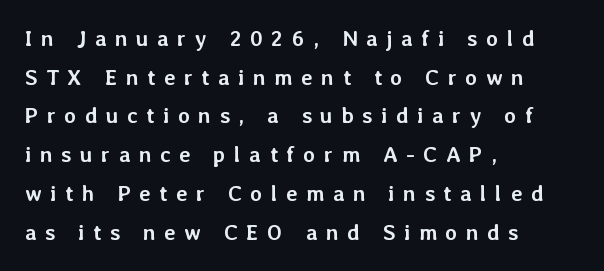
Does the copy run flush right? No — it runs flush left. Quick note: underline off. Style check: upright. Inter-character spacing is expanded well beyond the font's built-in metrics. I'd describe the lettering as bold — thick and assertive.
